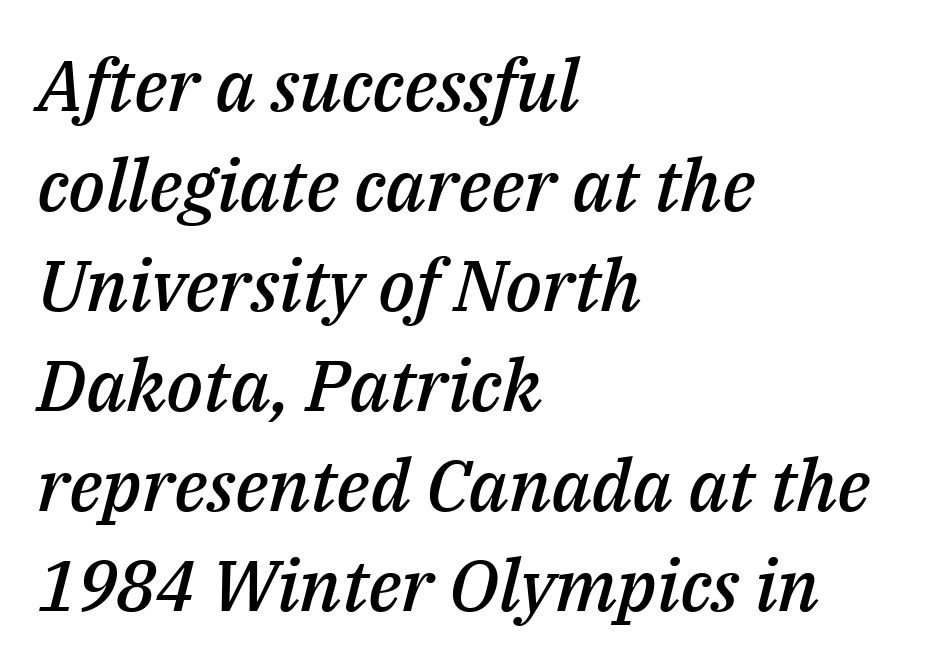
{"italic": "yes", "lean": "right", "slant_degrees": 14, "bold": "semi", "weight": "semibold", "width": "normal", "stroke_contrast": "medium", "x_height": "medium", "monospaced": "no", "underline": "no", "align": "left", "line_spacing": "normal", "line_spacing_ratio": 1.39, "letter_spacing": "normal", "letter_spacing_em": 0.0, "glyph_px": 72}
